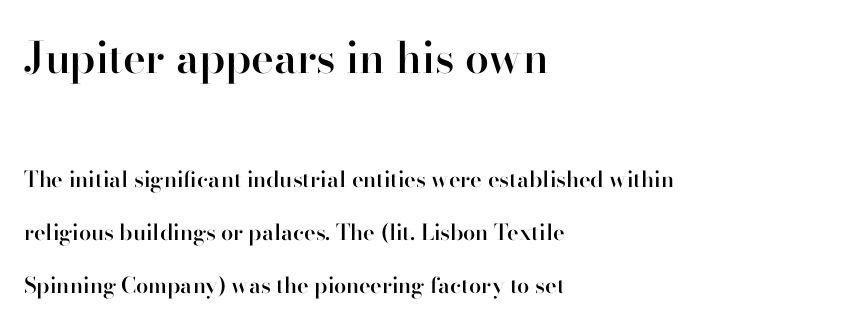
{"serif": "yes", "italic": "no", "bold": "semi", "weight": "semibold", "width": "normal", "stroke_contrast": "high", "x_height": "small", "monospaced": "no", "underline": "no", "align": "left", "line_spacing": "loose", "line_spacing_ratio": 2.41, "letter_spacing": "normal", "letter_spacing_em": 0.0, "larger_block": "first", "size_ratio": 1.95, "glyph_px": 43}
